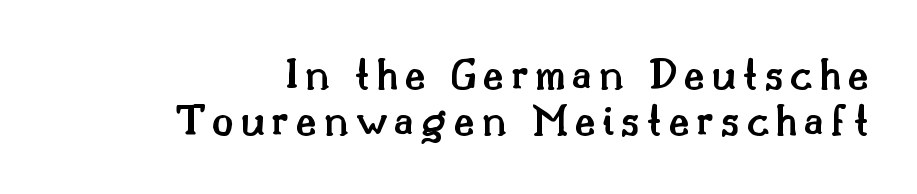
Style check: upright. You could not count columns in this text — the font is proportionally spaced. Line spacing here is tight. The font is running at a semibold setting, under full bold.
